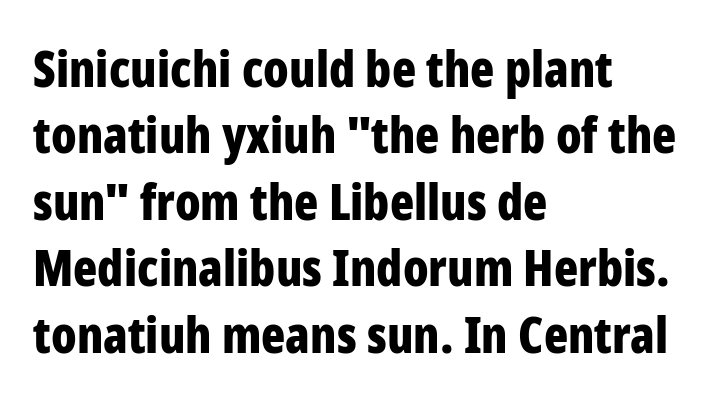
The image shows 50 px bold, condensed sans-serif type, upright; set left-aligned, normal line spacing (1.33x), normal letter spacing, not underlined; low stroke contrast and a medium x-height.
